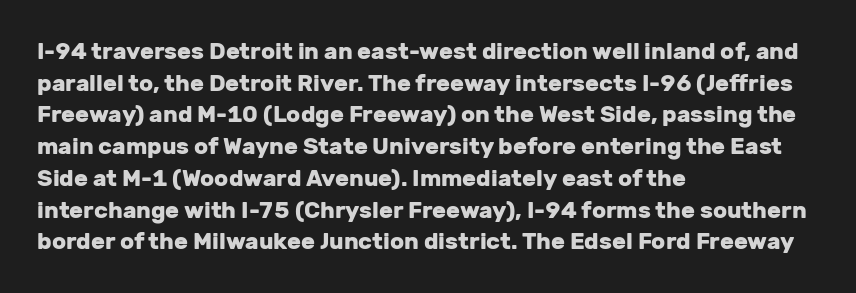
Q: Is the text bold? A: Yes.
Q: Is the text italic (slanted)? A: No, it is upright.
Q: Is the text underlined? A: No.
Q: How is the paragraph aligned? A: Left-aligned.
Q: Is the spacing between letters normal or unusually wide? A: Normal.
Q: Is the spacing between lines tight, normal or loose? A: Normal.
